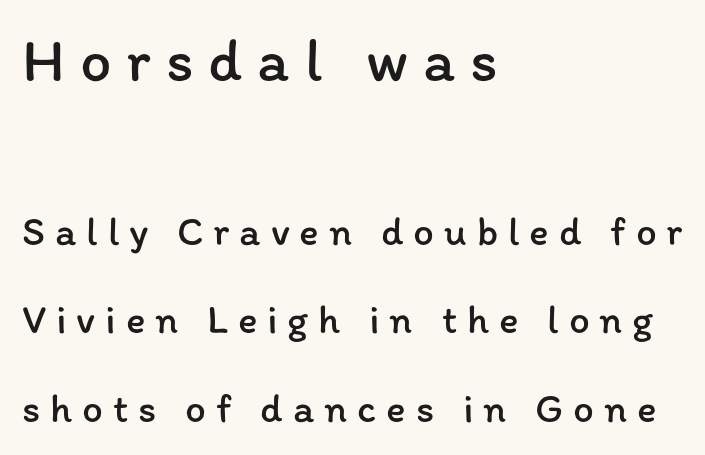
Q: Is the text bold? A: No.
Q: Is the text italic (slanted)? A: No, it is upright.
Q: Is the text underlined? A: No.
Q: How is the paragraph aligned? A: Left-aligned.
Q: Is the spacing between letters normal or unusually wide? A: Unusually wide.
Q: Is the spacing between lines tight, normal or loose? A: Loose.
Q: Which block of text is set in a larger size, the first (top) or the second (bottom)? A: The first (top) one.
Q: Width (condensed, normal, or wide)? A: Normal.
Q: Stroke contrast? A: Low.
Q: x-height? A: Medium.
Q: Monospaced? A: No.
